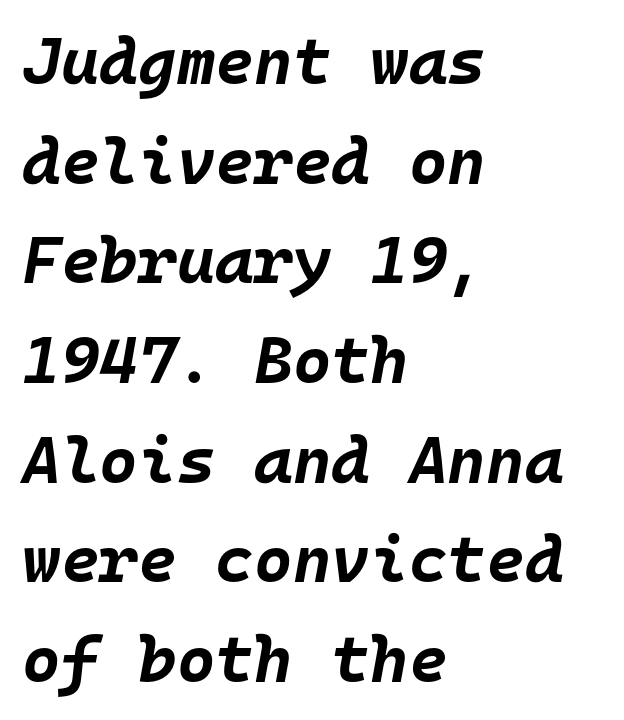
The image shows 66 px bold type, italic (leaning right), monospaced; set left-aligned, normal line spacing (1.51x), normal letter spacing, not underlined; low stroke contrast and a large x-height.
